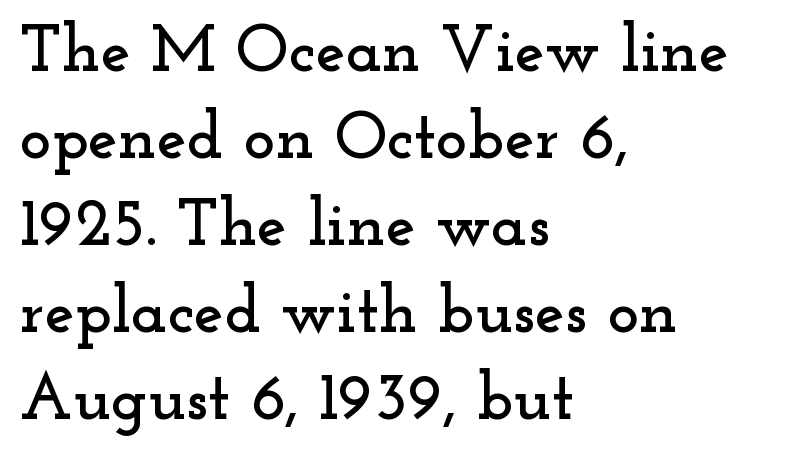
The image shows 67 px wide serif type, upright; set left-aligned, normal line spacing (1.3x), normal letter spacing, not underlined; low stroke contrast and a small x-height.
